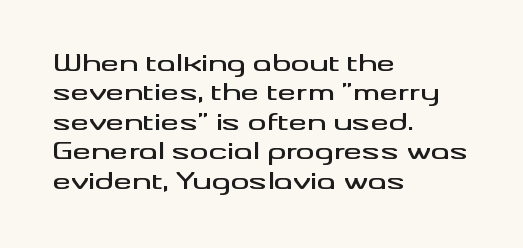
Q: Is the text italic (slanted)? A: No, it is upright.
Q: Is the text underlined? A: No.
Q: How is the paragraph aligned? A: Left-aligned.
Q: Is the spacing between letters normal or unusually wide? A: Normal.
Q: Is the spacing between lines tight, normal or loose? A: Normal.
